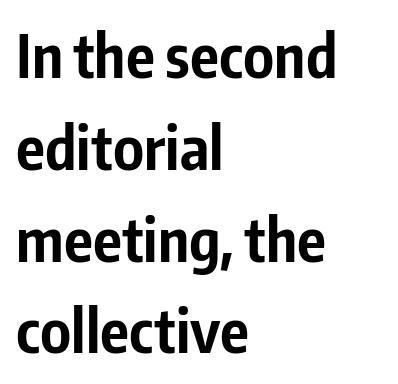
Leftover space on each line is placed entirely after the last word. Heft: maximum for text — a bold. When letters stand straight like this, we call the style roman or upright. The tracking reads as untouched default to a designer's eye.
